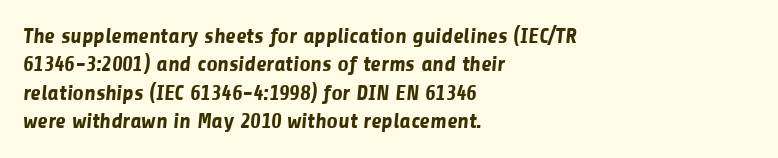
The passage shown stacks its lines at a standard gap. Does extra space separate the letters? No, they use regular spacing. Is the type bold? Yes — the strokes are clearly thick and heavy. Underline: absent. Reading down the block, your eye returns to a fixed left position each line.
